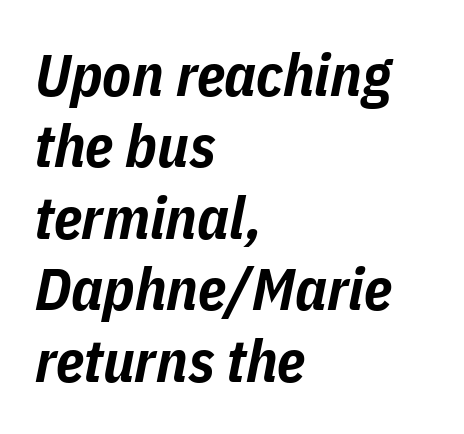
The passage shown leans; its letterforms are oblique. The glyphs are unaccompanied by any horizontal stroke below them. The tracking reads as untouched default to a designer's eye. Weight check: bold — yes, fully. Proportional: the letters do not fall into vertical columns. This rendering uses left alignment, leaving the right contour irregular.
